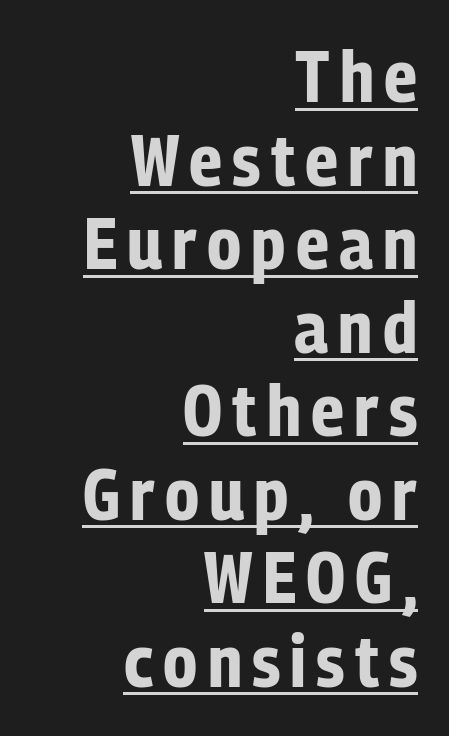
Stroke thickness is high; the sample reads as a true bold. The string is rendered with underlining switched on. This sample has the flowing, uneven cadence of proportional lettering. Look at the bottom of the vertical strokes: they stop flat, with no serifs.
